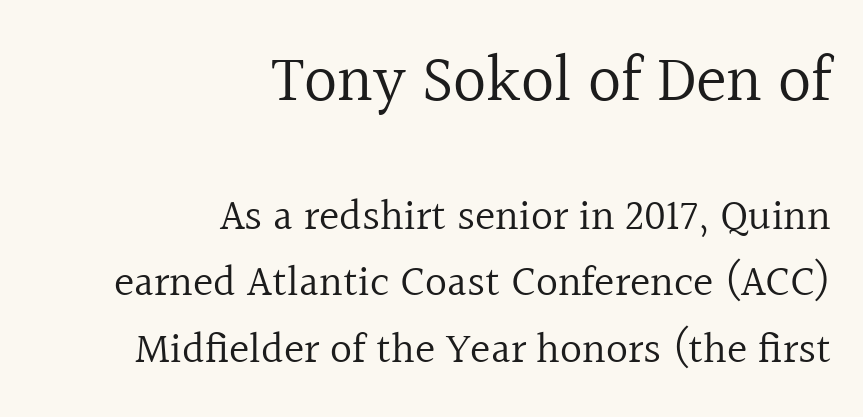
{"serif": "yes", "italic": "no", "bold": "no", "weight": "regular", "width": "normal", "x_height": "medium", "monospaced": "no", "underline": "no", "align": "right", "line_spacing": "normal", "line_spacing_ratio": 1.54, "letter_spacing": "normal", "letter_spacing_em": 0.0, "larger_block": "first", "size_ratio": 1.51, "glyph_px": 65}
